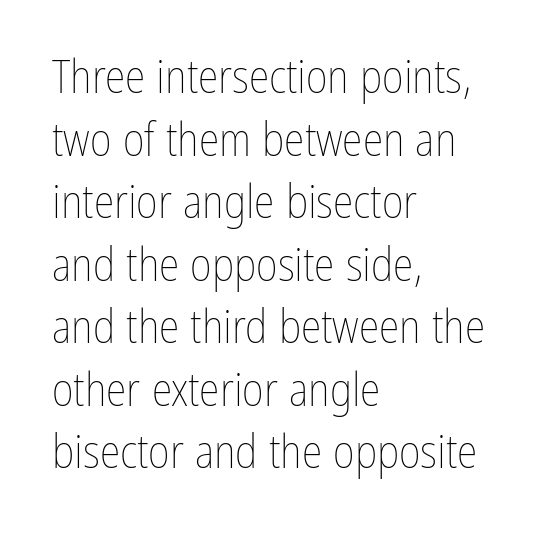
These lines keep a tight, regular rhythm from letter to letter. Beneath every word, the page is bare. What's the leading like? Ordinary, nothing unusual. Summary of weight: not heavy and not bold. The letters advance in unequal steps, a hallmark of proportional type.
